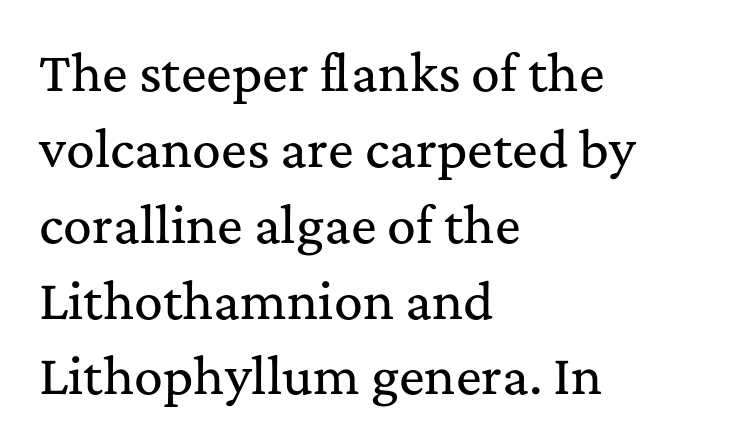
The image shows 48 px serif type, upright; set left-aligned, normal line spacing (1.58x), normal letter spacing, not underlined; medium stroke contrast and a medium x-height.
